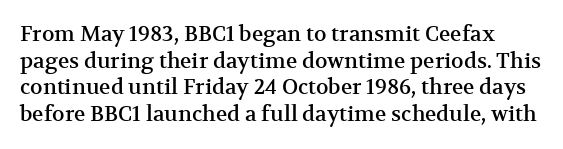
{"italic": "no", "underline": "no", "line_spacing": "normal", "line_spacing_ratio": 1.27, "letter_spacing": "normal", "letter_spacing_em": 0.0, "glyph_px": 21}
